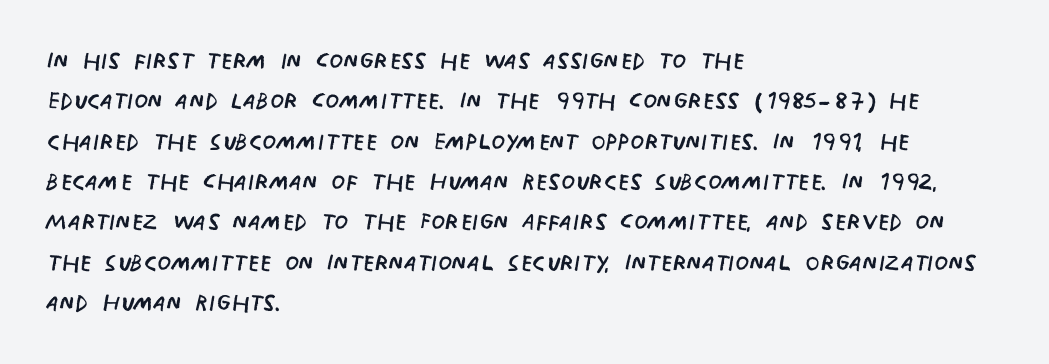
This reads as an unemphasized weight, regular at the heaviest. Does the type have serifs? No, each stem ends abruptly. The lines are quadded left. The rendering uses natural spacing where letterforms have individual widths.
